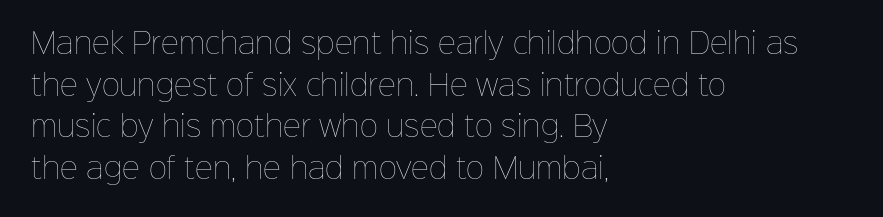
The image shows 28 px thin type, upright; set left-aligned, normal line spacing (1.49x), normal letter spacing, not underlined; low stroke contrast and a medium x-height.
